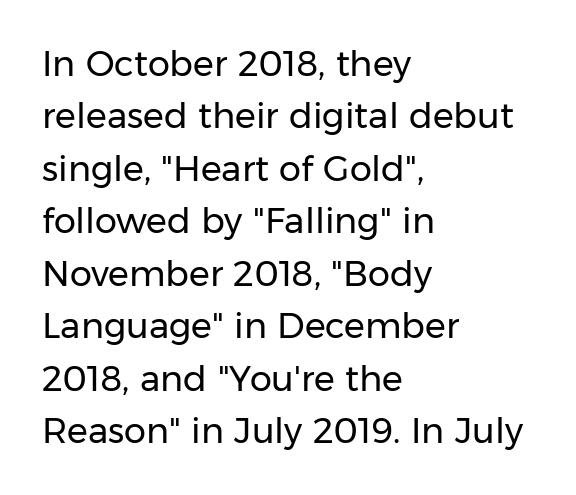
The image shows 35 px regular-weight sans-serif type, upright; set left-aligned, normal line spacing (1.5x), normal letter spacing, not underlined; low stroke contrast and a medium x-height.
